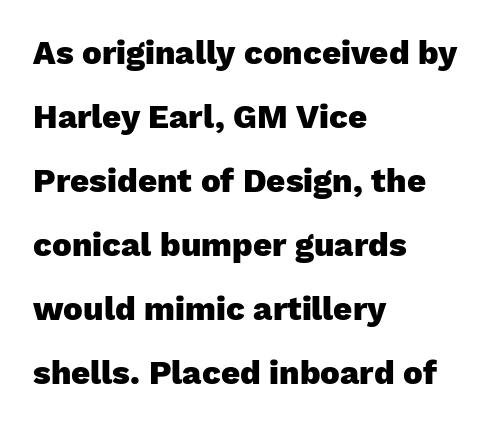
The paragraph shown leans on its left margin. No feet cap the strokes, marking this as sans-serif type. The space beneath each line is pristine and unruled. The passage shown is typed in a proportional face where columns would drift.
